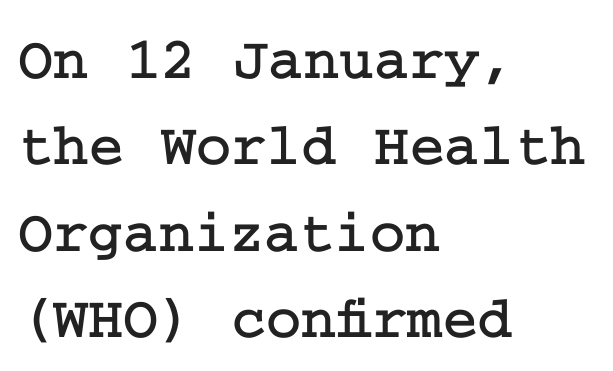
Q: Is the text italic (slanted)? A: No, it is upright.
Q: Is the typeface a serif or a sans-serif typeface? A: Serif.
Q: Is the text underlined? A: No.
Q: How is the paragraph aligned? A: Left-aligned.
Q: Is the spacing between letters normal or unusually wide? A: Normal.
Q: Is the spacing between lines tight, normal or loose? A: Normal.
Q: Width (condensed, normal, or wide)? A: Normal.
Q: Stroke contrast? A: Low.
Q: x-height? A: Medium.
